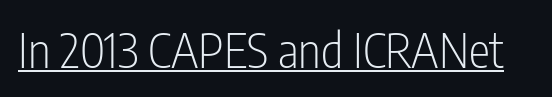
{"serif": "no", "italic": "no", "bold": "no", "weight": "light", "width": "condensed", "stroke_contrast": "low", "x_height": "medium", "monospaced": "no", "underline": "yes", "letter_spacing": "normal", "letter_spacing_em": 0.0, "glyph_px": 48}
